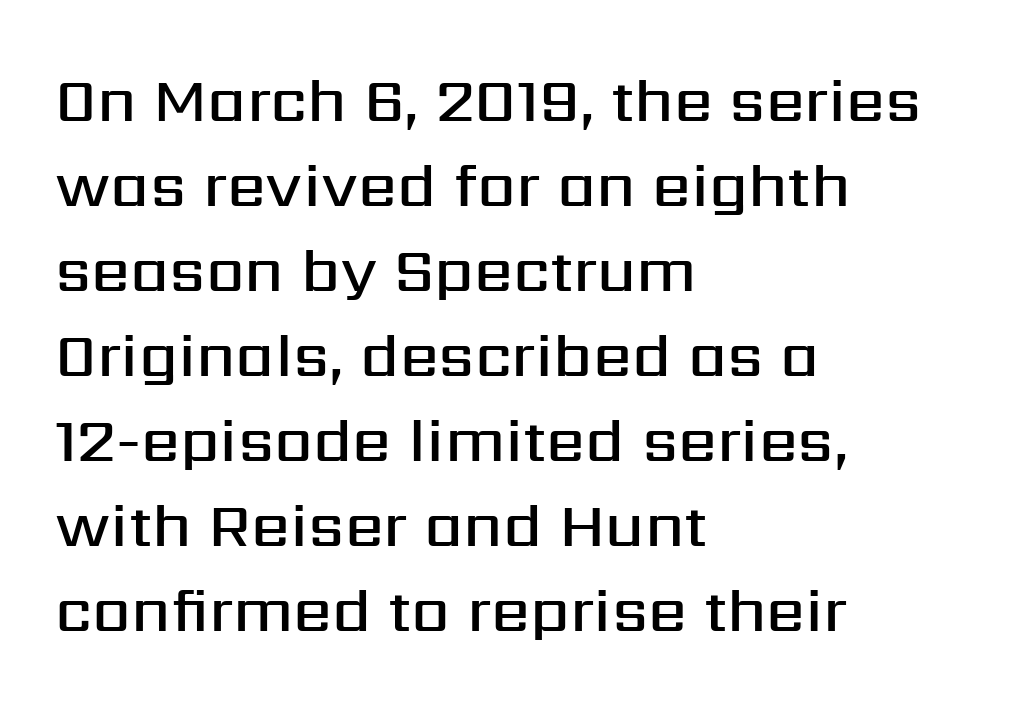
{"serif": "no", "italic": "no", "bold": "semi", "weight": "semibold", "width": "normal", "stroke_contrast": "medium", "x_height": "medium", "monospaced": "no", "underline": "no", "align": "left", "line_spacing": "normal", "line_spacing_ratio": 1.37, "letter_spacing": "normal", "letter_spacing_em": 0.0, "glyph_px": 62}
